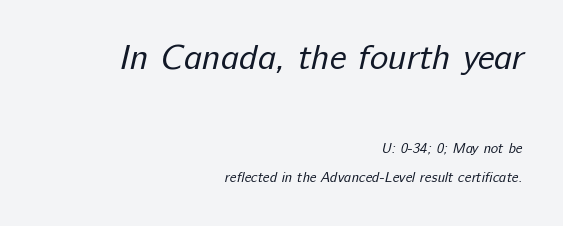
Airy leading. The zone under the glyphs is completely vacant. No extra ink here — the face is not bold. The line texture is even and compact thanks to regular tracking. The lines in this sample share a right terminus and differ only in where they begin. Typographically, this falls in the sans-serif category.
